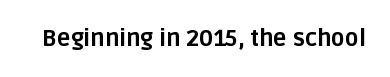
Notice how thick the strokes are: this is what a full bold looks like. In terms of letterspacing, this is plain default setting. The specimen omits any rule beneath the text block's lines. The lettering stays uniformly vertical, giving the passage a roman look.
